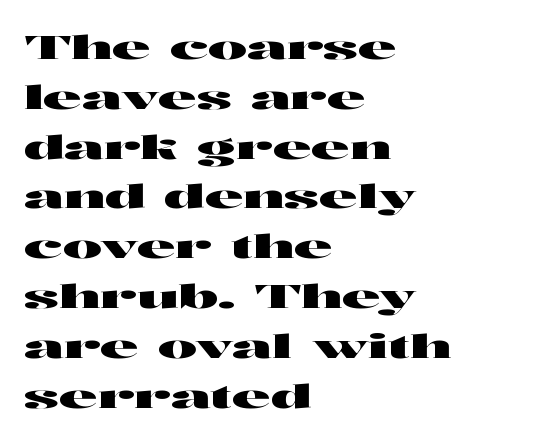
Q: Is the text italic (slanted)? A: No, it is upright.
Q: Is the typeface a serif or a sans-serif typeface? A: Sans-serif.
Q: Is the text underlined? A: No.
Q: How is the paragraph aligned? A: Left-aligned.
Q: Is the spacing between letters normal or unusually wide? A: Normal.
Q: Is the spacing between lines tight, normal or loose? A: Normal.
Q: Width (condensed, normal, or wide)? A: Wide.
Q: Stroke contrast? A: High.
Q: x-height? A: Medium.
Q: Monospaced? A: No.
